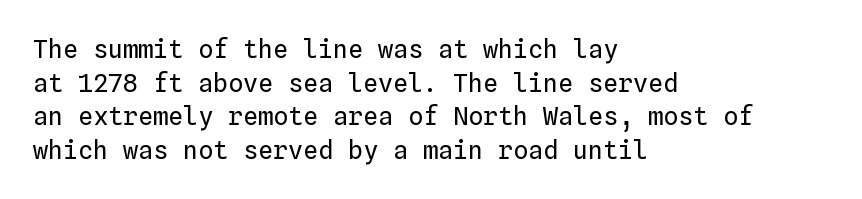
{"italic": "no", "bold": "no", "underline": "no", "align": "left", "line_spacing": "normal", "line_spacing_ratio": 1.35, "letter_spacing": "normal", "letter_spacing_em": 0.0, "glyph_px": 25}
